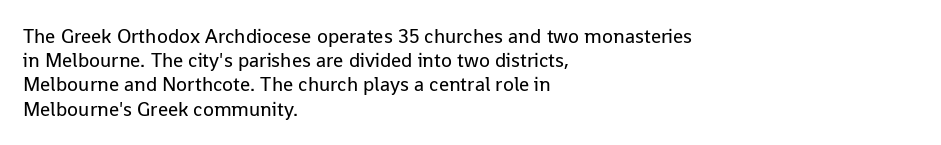
{"italic": "no", "bold": "no", "underline": "no", "align": "left", "line_spacing_ratio": 1.21, "letter_spacing": "normal", "letter_spacing_em": 0.0, "glyph_px": 20}
